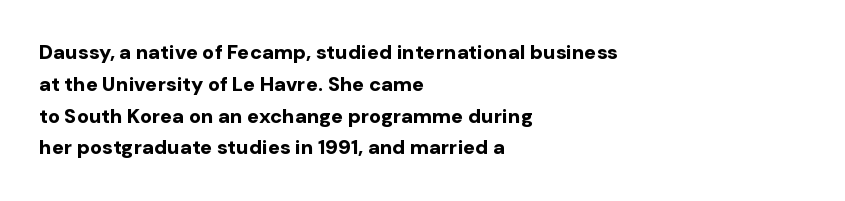
Upright lettering throughout. The foot of each line stays bare and open. Line spacing here is normal. The letters sit at their default tracking, neither squeezed nor spread. The setting favours the left margin, as ordinary paragraphs usually do. These words are printed bold, with thick strokes throughout.
